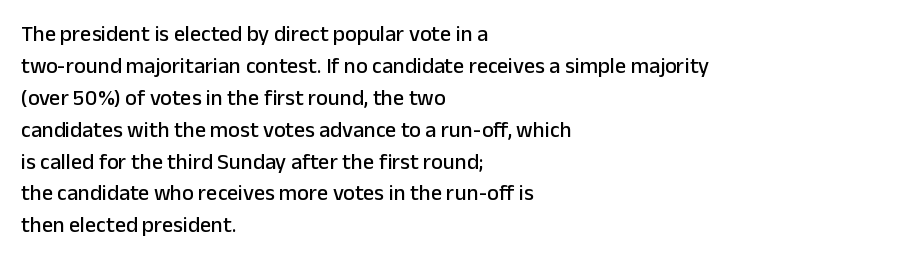
The image shows 22 px text type, upright; set left-aligned, normal line spacing (1.45x), normal letter spacing, not underlined.
